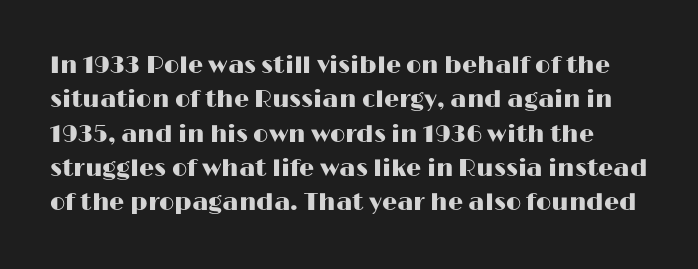
The image shows 24 px text type, upright; set normal line spacing (1.43x), normal letter spacing, not underlined.
